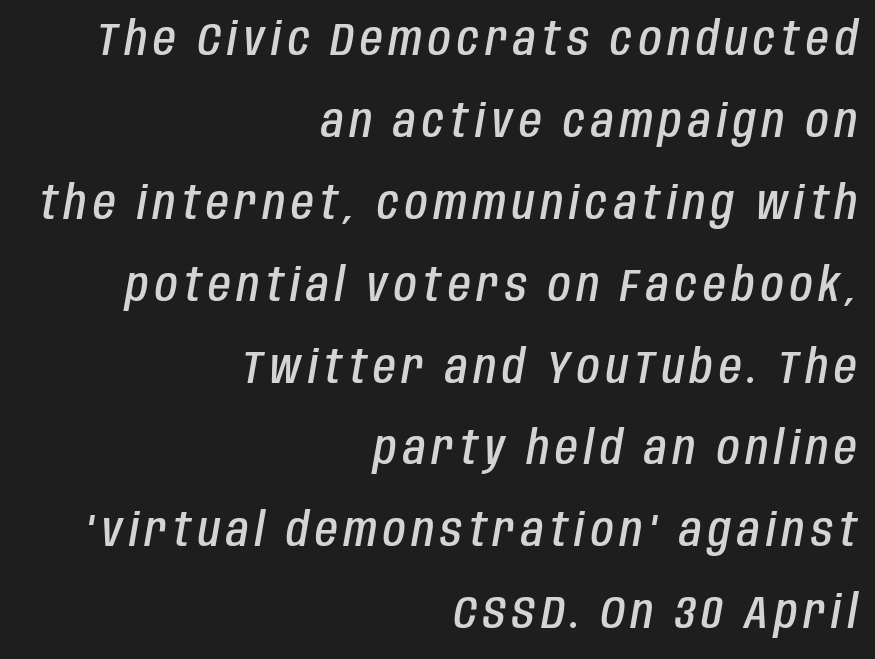
The image shows 46 px semibold, condensed type, italic (leaning right); set right-aligned, line spacing 1.78x, not underlined; low stroke contrast and a large x-height.
